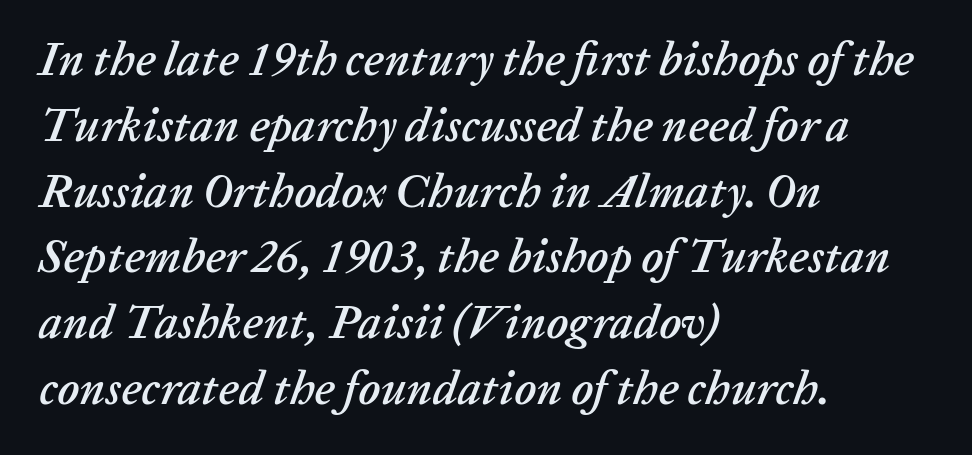
Q: Is the text italic (slanted)? A: Yes, it leans right by about 20 degrees.
Q: Is the text underlined? A: No.
Q: How is the paragraph aligned? A: Left-aligned.
Q: Is the spacing between letters normal or unusually wide? A: Normal.
Q: Is the spacing between lines tight, normal or loose? A: Normal.
Q: Width (condensed, normal, or wide)? A: Normal.
Q: Stroke contrast? A: Low.
Q: x-height? A: Medium.
Q: Monospaced? A: No.
